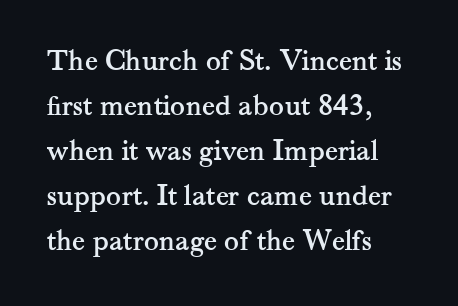
{"serif": "yes", "italic": "no", "width": "normal", "stroke_contrast": "medium", "x_height": "small", "monospaced": "no", "underline": "no", "align": "left", "line_spacing": "normal", "line_spacing_ratio": 1.45, "letter_spacing": "normal", "letter_spacing_em": 0.0, "glyph_px": 31}
